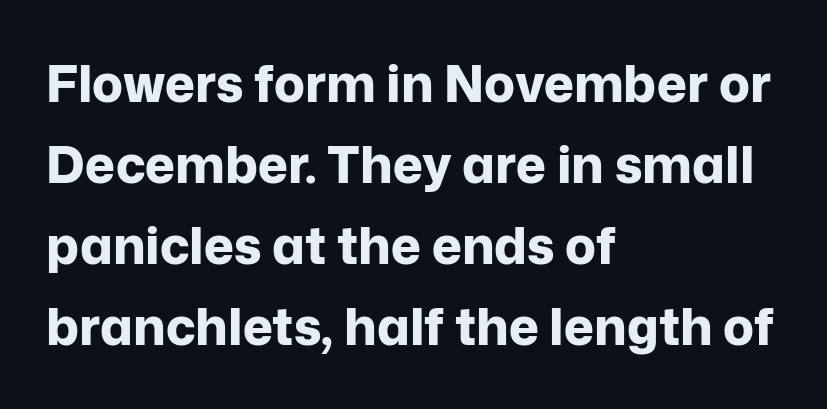
The image shows 51 px bold sans-serif type, upright; set left-aligned, normal line spacing (1.59x), normal letter spacing, not underlined; low stroke contrast and a medium x-height.
